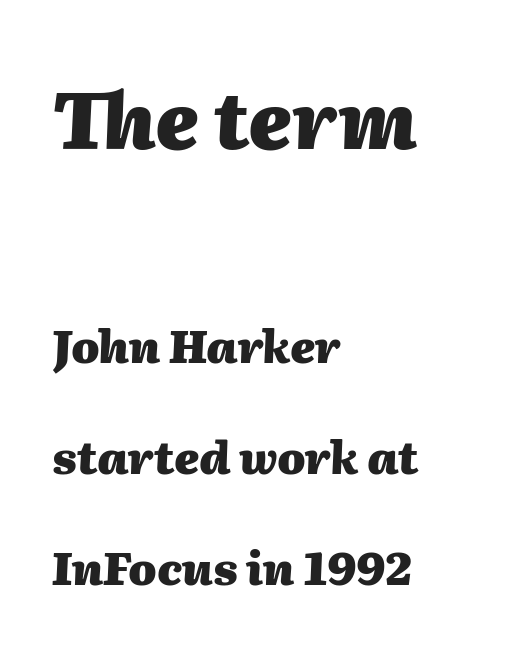
Q: Is the text bold? A: Yes.
Q: Is the text italic (slanted)? A: Yes, it leans right by about 2 degrees.
Q: Is the text underlined? A: No.
Q: How is the paragraph aligned? A: Left-aligned.
Q: Is the spacing between letters normal or unusually wide? A: Normal.
Q: Is the spacing between lines tight, normal or loose? A: Loose.
Q: Which block of text is set in a larger size, the first (top) or the second (bottom)? A: The first (top) one.
Q: Width (condensed, normal, or wide)? A: Normal.
Q: Stroke contrast? A: Medium.
Q: x-height? A: Medium.
Q: Monospaced? A: No.
